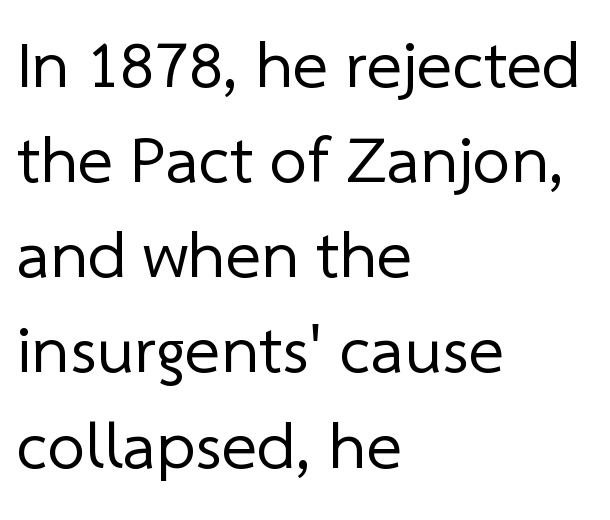
Q: Is the text bold? A: No.
Q: Is the typeface a serif or a sans-serif typeface? A: Sans-serif.
Q: Is the text underlined? A: No.
Q: How is the paragraph aligned? A: Left-aligned.
Q: Is the spacing between letters normal or unusually wide? A: Normal.
Q: Is the spacing between lines tight, normal or loose? A: Normal.
Q: Width (condensed, normal, or wide)? A: Normal.
Q: Stroke contrast? A: Low.
Q: x-height? A: Medium.
Q: Monospaced? A: No.
